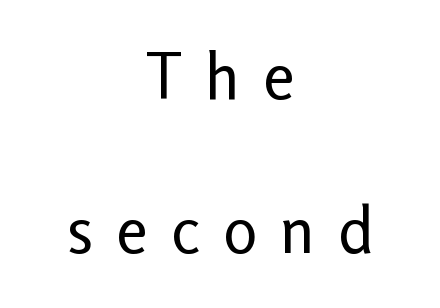
{"serif": "no", "italic": "no", "bold": "no", "weight": "regular", "width": "normal", "stroke_contrast": "low", "x_height": "medium", "monospaced": "no", "underline": "no", "align": "center", "line_spacing": "loose", "line_spacing_ratio": 2.41, "letter_spacing": "wide", "letter_spacing_em": 0.36, "glyph_px": 64}
